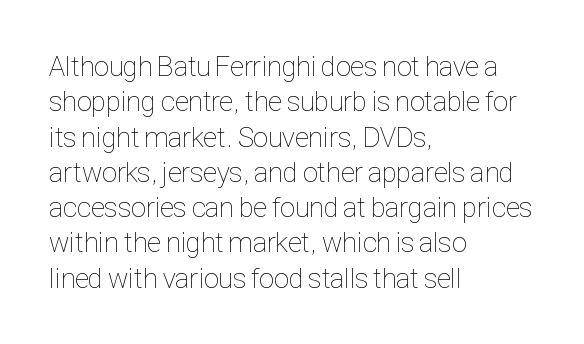
Q: Is the text bold? A: No.
Q: Is the text italic (slanted)? A: No, it is upright.
Q: Is the text underlined? A: No.
Q: How is the paragraph aligned? A: Left-aligned.
Q: Is the spacing between letters normal or unusually wide? A: Normal.
Q: Is the spacing between lines tight, normal or loose? A: Normal.
Q: Width (condensed, normal, or wide)? A: Condensed.
Q: Stroke contrast? A: Low.
Q: x-height? A: Medium.
Q: Monospaced? A: No.
